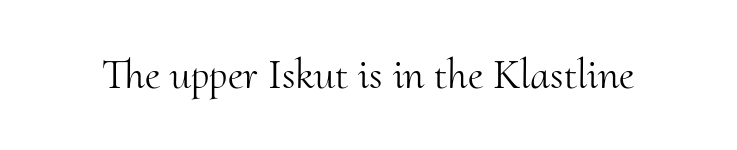
Type without underlining. The typeface chosen for these lines features serifs. Note the varied advance widths — an 'i' is clearly narrower than an 'm'. Is the letter spacing exaggerated? No — it looks like the ordinary default. Tall strokes in this sample are plumb rather than angled. Weight: not bold — regular or lighter.
